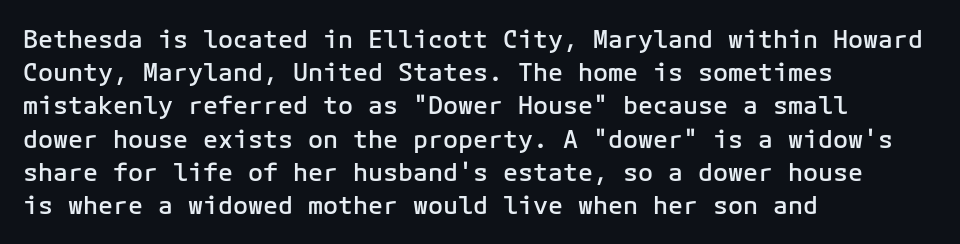
{"italic": "no", "bold": "semi", "underline": "no", "align": "left", "line_spacing": "normal", "line_spacing_ratio": 1.33, "letter_spacing": "normal", "letter_spacing_em": 0.0, "glyph_px": 25}
